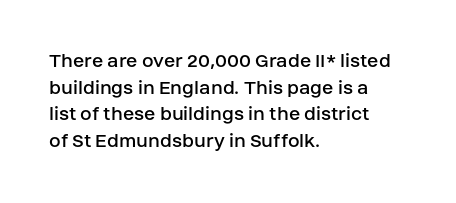
The image shows 21 px text type, upright; set left-aligned, normal line spacing (1.27x), normal letter spacing, not underlined.
